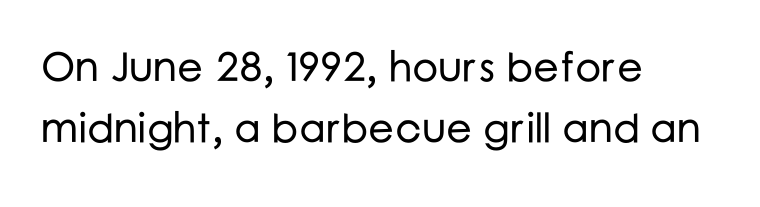
The image shows 41 px sans-serif type, upright; set left-aligned, normal line spacing (1.5x), normal letter spacing, not underlined; low stroke contrast and a medium x-height.
